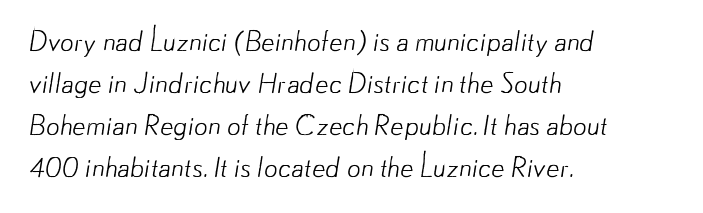
The image shows 27 px text type; set left-aligned, normal line spacing (1.56x), normal letter spacing, not underlined.
